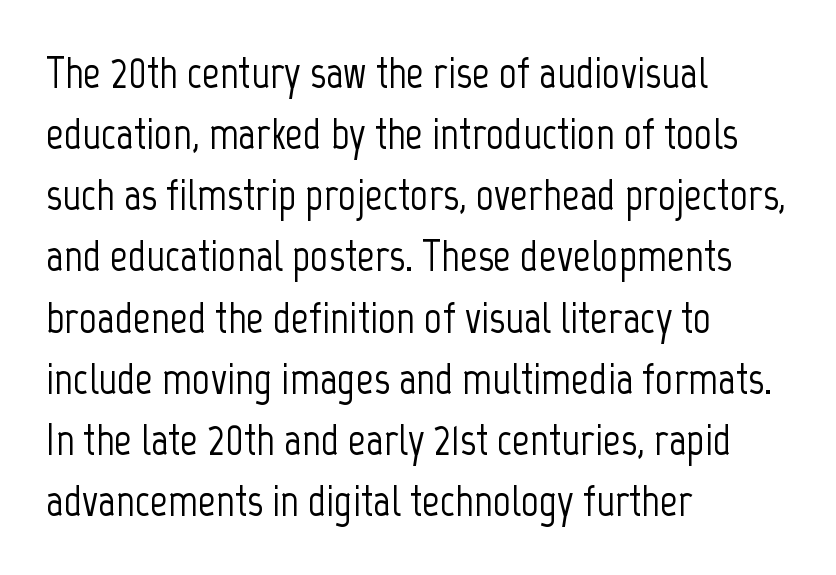
{"serif": "no", "italic": "no", "width": "condensed", "stroke_contrast": "low", "x_height": "medium", "monospaced": "no", "underline": "no", "align": "left", "line_spacing": "normal", "line_spacing_ratio": 1.39, "letter_spacing": "normal", "letter_spacing_em": 0.0, "glyph_px": 44}
